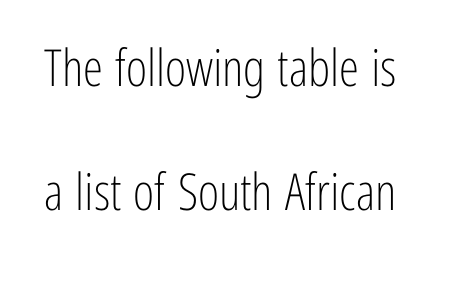
Short note: letters normally spaced. Quick note: underline off. Notice how the stems are strictly vertical — no italics here. The passage shown stacks its lines with a broad gap.
